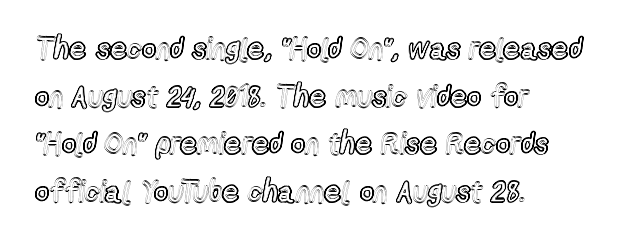
{"width": "condensed", "x_height": "medium", "monospaced": "no", "underline": "no", "align": "left", "line_spacing": "normal", "line_spacing_ratio": 1.59, "letter_spacing": "normal", "letter_spacing_em": 0.0, "glyph_px": 30}
